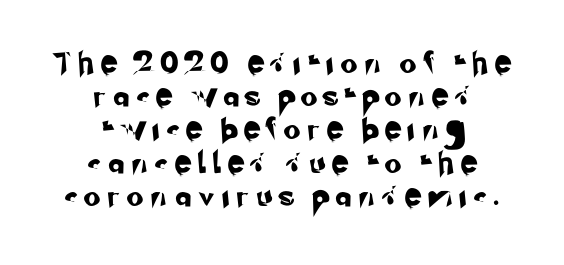
The image shows 21 px text type; set centered, normal line spacing (1.58x), unusually wide letter spacing (+0.45 em), not underlined.
